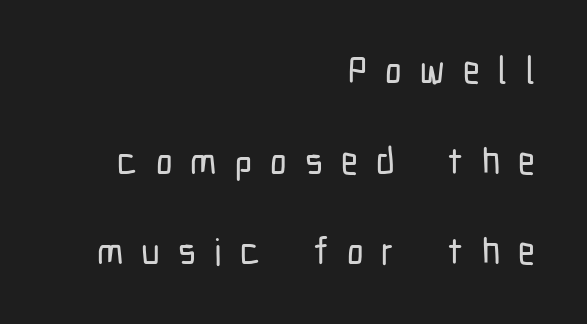
Type without underlining. Does the leading feel generous? Absolutely, it's lavish. Stroke terminals: plain, sans-serif. The passage shown is typed in a proportional face where columns would drift. This rendering uses right alignment, leaving the left contour irregular.
